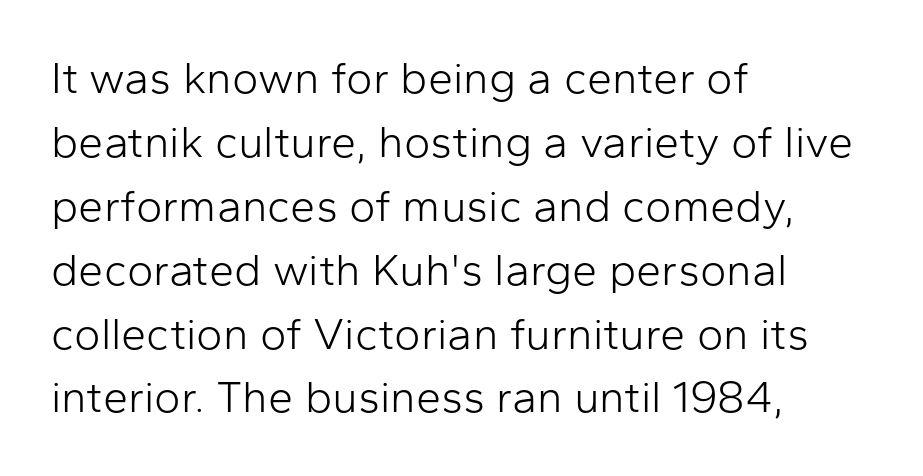
{"serif": "no", "italic": "no", "bold": "no", "weight": "light", "width": "normal", "stroke_contrast": "low", "x_height": "medium", "monospaced": "no", "underline": "no", "align": "left", "line_spacing": "normal", "line_spacing_ratio": 1.42, "letter_spacing": "normal", "letter_spacing_em": 0.0, "glyph_px": 45}
